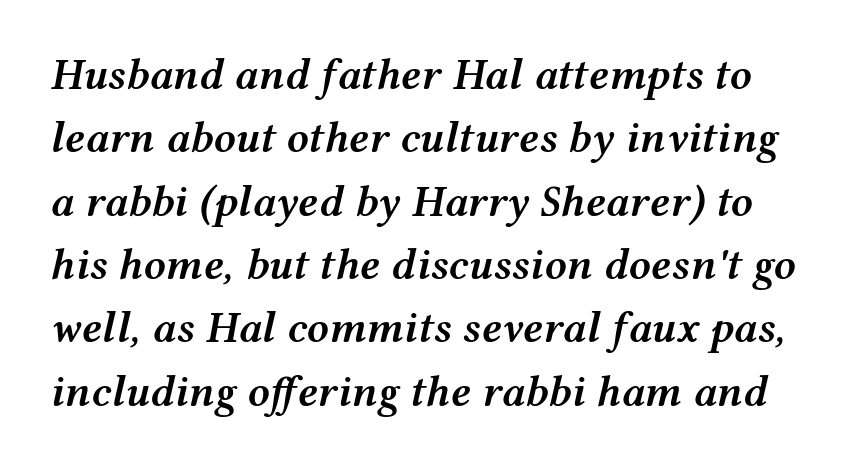
The letters sit at their default tracking, neither squeezed nor spread. A bare baseline throughout the passage. Italic? Definitely — the glyphs are oblique. These lines carry some extra weight — a demibold, not a full bold.
